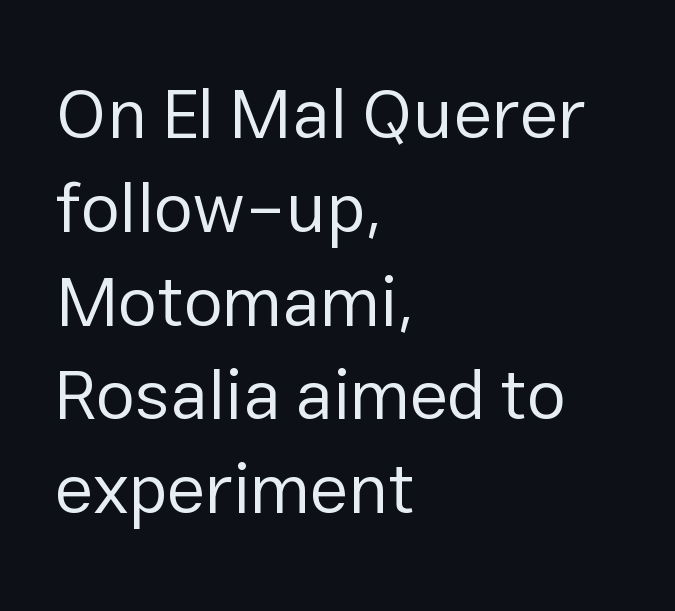
Q: Is the text bold? A: No.
Q: Is the text italic (slanted)? A: No, it is upright.
Q: Is the typeface a serif or a sans-serif typeface? A: Sans-serif.
Q: Is the text underlined? A: No.
Q: How is the paragraph aligned? A: Left-aligned.
Q: Is the spacing between letters normal or unusually wide? A: Normal.
Q: Is the spacing between lines tight, normal or loose? A: Normal.
Q: Width (condensed, normal, or wide)? A: Normal.
Q: Stroke contrast? A: Low.
Q: x-height? A: Medium.
Q: Monospaced? A: No.
